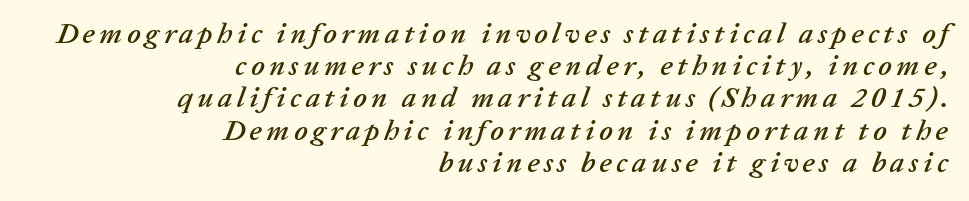
{"italic": "yes", "lean": "right", "slant_degrees": 20, "width": "normal", "stroke_contrast": "low", "x_height": "medium", "monospaced": "no", "underline": "no", "align": "right", "line_spacing": "tight", "line_spacing_ratio": 1.11, "glyph_px": 29}
